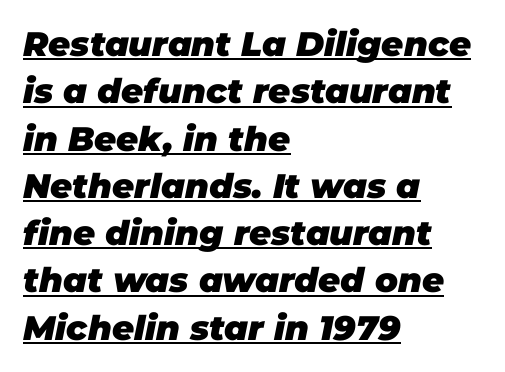
{"italic": "yes", "lean": "right", "slant_degrees": 11, "bold": "yes", "weight": "heavy", "width": "normal", "stroke_contrast": "low", "x_height": "large", "monospaced": "no", "underline": "yes", "align": "left", "line_spacing": "normal", "line_spacing_ratio": 1.39, "letter_spacing": "normal", "letter_spacing_em": 0.0, "glyph_px": 34}
